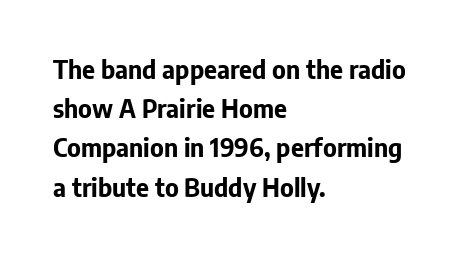
Q: Is the text bold? A: Yes.
Q: Is the text italic (slanted)? A: No, it is upright.
Q: Is the text underlined? A: No.
Q: How is the paragraph aligned? A: Left-aligned.
Q: Is the spacing between letters normal or unusually wide? A: Normal.
Q: Is the spacing between lines tight, normal or loose? A: Normal.
